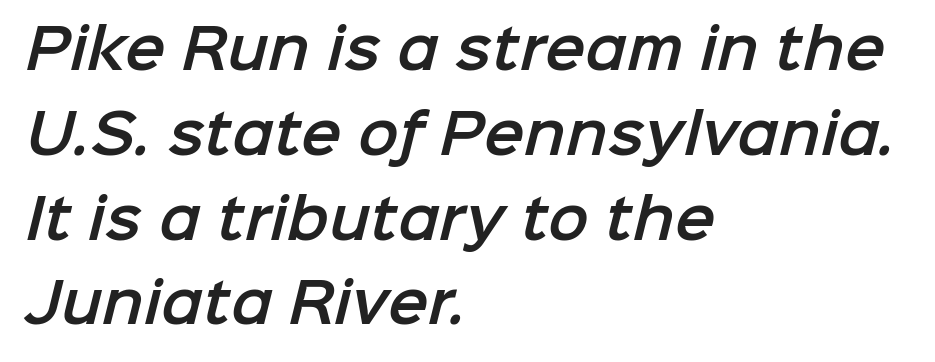
The image shows 54 px sans-serif type; set left-aligned, normal line spacing (1.57x), normal letter spacing, not underlined; low stroke contrast and a medium x-height.
